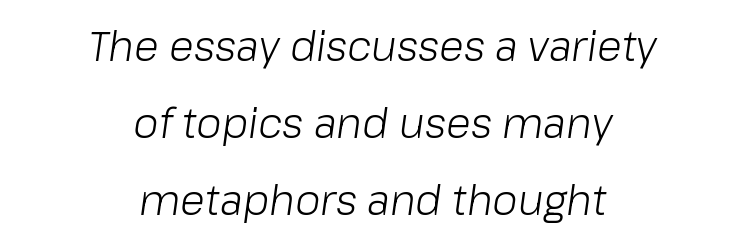
Q: Is the text bold? A: No.
Q: Is the text italic (slanted)? A: Yes, it leans right by about 8 degrees.
Q: Is the text underlined? A: No.
Q: How is the paragraph aligned? A: Centered.
Q: Is the spacing between letters normal or unusually wide? A: Normal.
Q: Width (condensed, normal, or wide)? A: Normal.
Q: Stroke contrast? A: Low.
Q: x-height? A: Medium.
Q: Monospaced? A: No.
